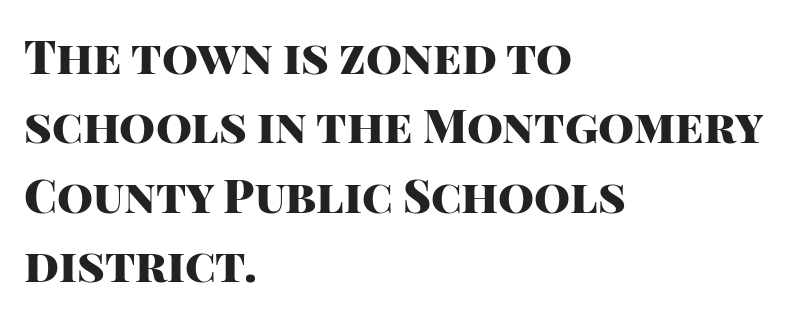
Is the letter spacing exaggerated? No — it looks like the ordinary default. A student would call this left alignment; a typographer would say flush left, rag right. Each new line begins a customary step beneath the previous one. Lines of text with bare space underneath.
